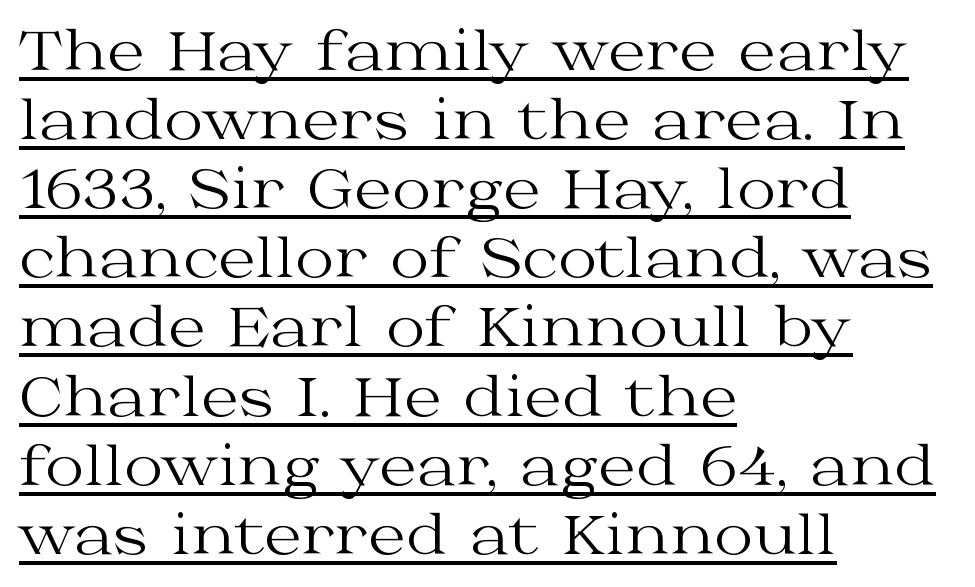
Quick note: not italic, upright. This sample uses plain, unmodified letter spacing. Looks like regular typesetting: each glyph gets only the width it needs. The designer left line spacing at the default. The strokes are not fattened; the text isn't bold.
